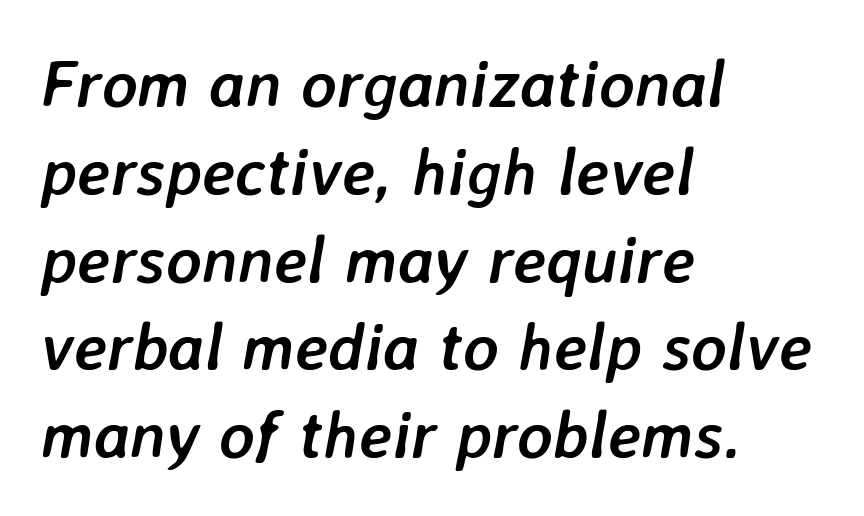
Q: Is the text bold? A: Yes.
Q: Is the text italic (slanted)? A: Yes, it leans right by about 7 degrees.
Q: Is the text underlined? A: No.
Q: How is the paragraph aligned? A: Left-aligned.
Q: Is the spacing between letters normal or unusually wide? A: Normal.
Q: Is the spacing between lines tight, normal or loose? A: Normal.
Q: Width (condensed, normal, or wide)? A: Normal.
Q: Stroke contrast? A: Low.
Q: x-height? A: Medium.
Q: Monospaced? A: No.
